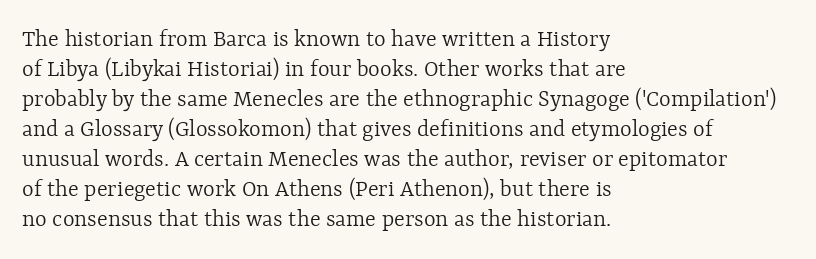
The image shows 25 px text type, upright; set left-aligned, line spacing 1.2x, normal letter spacing, not underlined.
